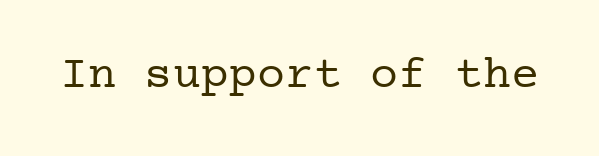
The image shows 47 px regular-weight serif type, upright; set normal letter spacing, not underlined; low stroke contrast and a medium x-height.
